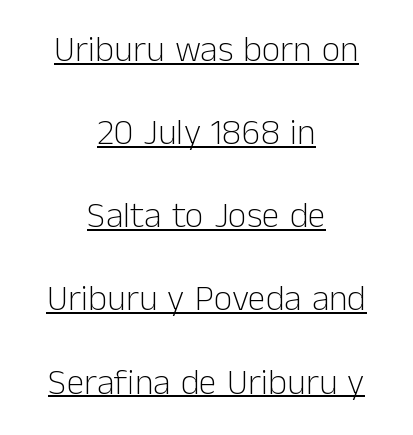
Notice the wide empty band between every row — that's loose leading. Tracking value appears to be zero — textbook default spacing. The font is comparable to plain body text, perhaps lighter. These lines are composed in type without serifs. Visually the block forms a symmetrical silhouette, jagged on both flanks.
